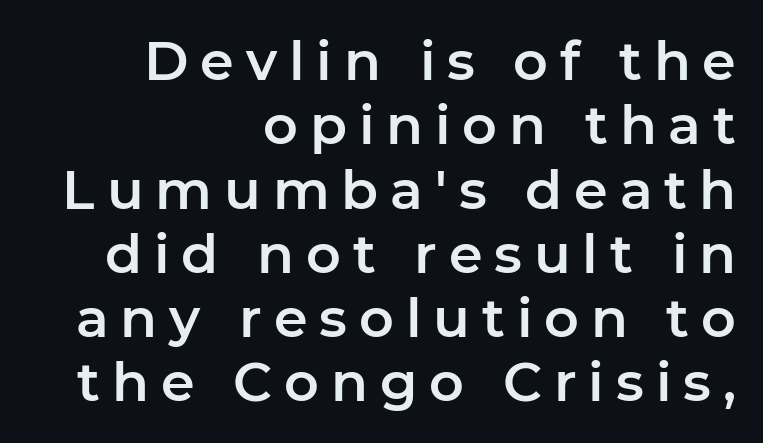
{"serif": "no", "italic": "no", "width": "normal", "stroke_contrast": "low", "x_height": "medium", "monospaced": "no", "underline": "no", "align": "right", "line_spacing_ratio": 1.19, "letter_spacing": "wide", "letter_spacing_em": 0.22, "glyph_px": 54}
